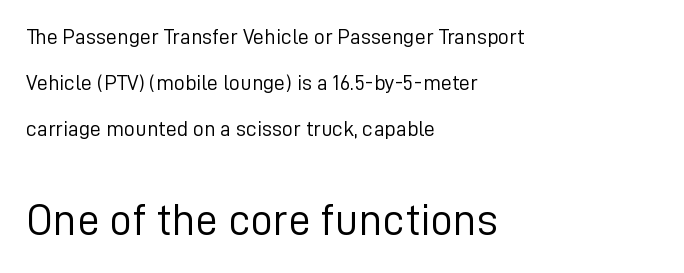
The lower block of text is set noticeably larger than the block above it. The face used here is proportionally spaced, like ordinary book or web type. Nobody touched the tracking dial on this one. Interline gaps are noticeably wide in this sample. Observe the absence of serifs on each vertical stroke in this sample. Nothing heavy about these letters — not bold at all.
